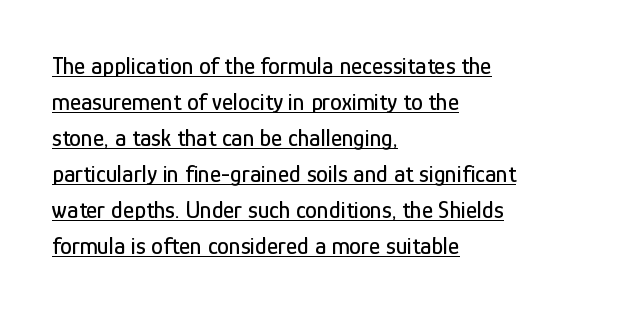
{"italic": "no", "underline": "yes", "align": "left", "line_spacing": "normal", "line_spacing_ratio": 1.5, "letter_spacing": "normal", "letter_spacing_em": 0.0, "glyph_px": 24}
